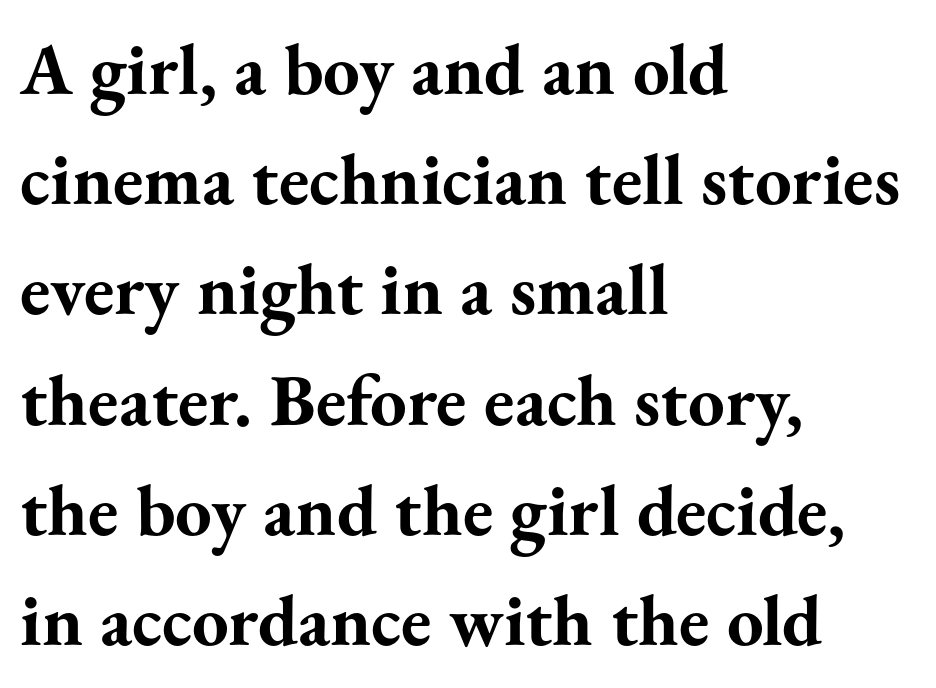
Q: Is the text bold? A: Yes.
Q: Is the text italic (slanted)? A: No, it is upright.
Q: Is the typeface a serif or a sans-serif typeface? A: Serif.
Q: Is the text underlined? A: No.
Q: How is the paragraph aligned? A: Left-aligned.
Q: Is the spacing between letters normal or unusually wide? A: Normal.
Q: Is the spacing between lines tight, normal or loose? A: Normal.
Q: Width (condensed, normal, or wide)? A: Normal.
Q: Stroke contrast? A: Medium.
Q: x-height? A: Small.
Q: Monospaced? A: No.
